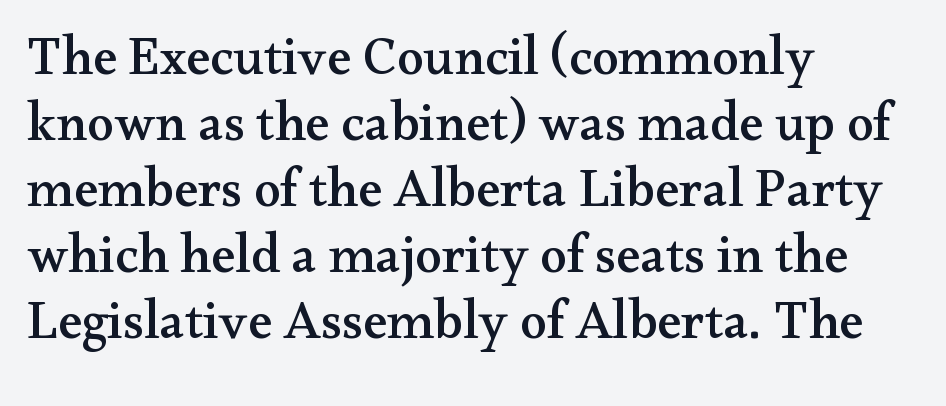
{"serif": "yes", "italic": "no", "width": "wide", "stroke_contrast": "medium", "x_height": "small", "monospaced": "no", "underline": "no", "align": "left", "line_spacing_ratio": 1.22, "letter_spacing": "normal", "letter_spacing_em": 0.0, "glyph_px": 54}
